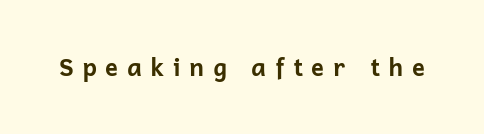
Q: Is the text bold? A: Yes.
Q: Is the text italic (slanted)? A: No, it is upright.
Q: Is the text underlined? A: No.
Q: Is the spacing between letters normal or unusually wide? A: Unusually wide.
